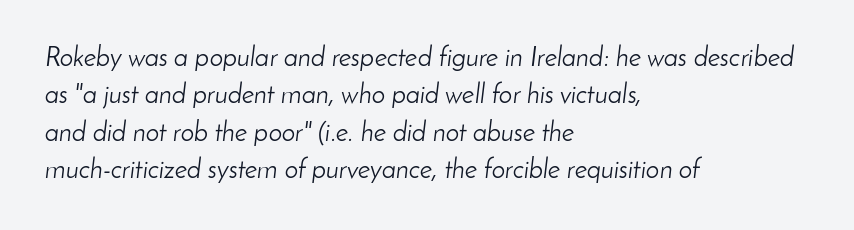
These lines sit exactly where default settings would place them. This rendering features lettering with no underline. The face used here is rendered with its standard letterfit. Compared with a centered layout, this one pins lines to the left instead. Does the lettering tilt? It does — this is italic. Bold? No — there's no thickening of the strokes.
